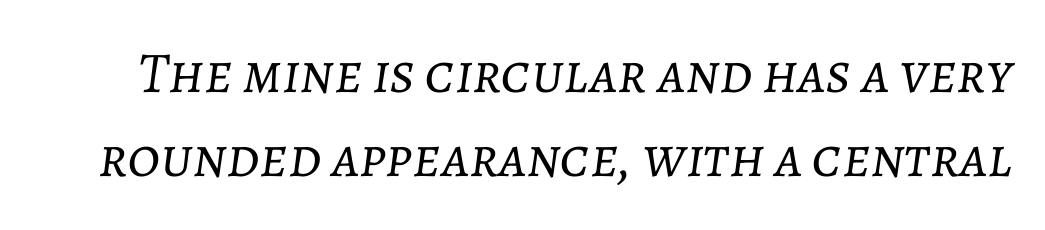
{"italic": "yes", "lean": "right", "slant_degrees": 7, "bold": "no", "weight": "light", "width": "normal", "stroke_contrast": "low", "x_height": "medium", "monospaced": "no", "underline": "no", "line_spacing": "normal", "line_spacing_ratio": 1.44, "letter_spacing": "normal", "letter_spacing_em": 0.0, "glyph_px": 58}
